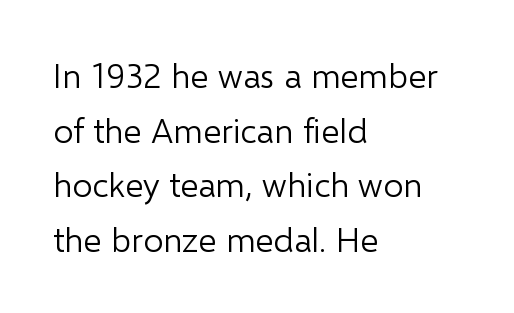
Q: Is the text bold? A: No.
Q: Is the text italic (slanted)? A: No, it is upright.
Q: Is the typeface a serif or a sans-serif typeface? A: Sans-serif.
Q: Is the text underlined? A: No.
Q: How is the paragraph aligned? A: Left-aligned.
Q: Is the spacing between letters normal or unusually wide? A: Normal.
Q: Is the spacing between lines tight, normal or loose? A: Normal.
Q: Width (condensed, normal, or wide)? A: Normal.
Q: Stroke contrast? A: Low.
Q: x-height? A: Medium.
Q: Monospaced? A: No.
